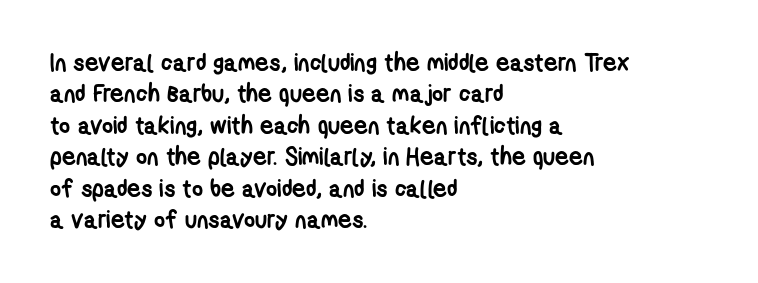
Q: Is the text bold? A: Yes.
Q: Is the text underlined? A: No.
Q: How is the paragraph aligned? A: Left-aligned.
Q: Is the spacing between letters normal or unusually wide? A: Normal.
Q: Is the spacing between lines tight, normal or loose? A: Normal.
